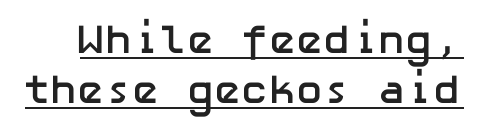
The image shows 41 px semibold sans-serif type, upright; set line spacing 1.23x, normal letter spacing, underlined; low stroke contrast and a medium x-height.
